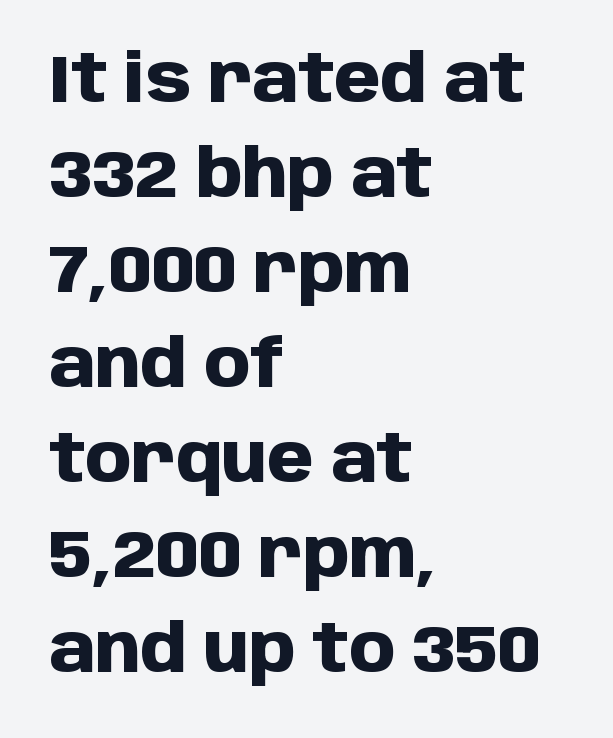
The image shows 66 px heavy sans-serif type, upright; set left-aligned, normal line spacing (1.44x), normal letter spacing, not underlined; low stroke contrast and a large x-height.
